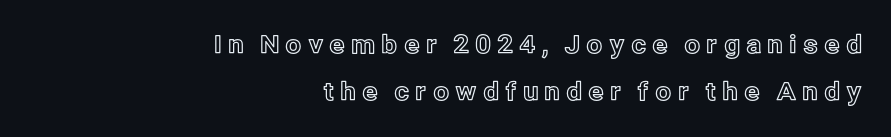
{"italic": "no", "underline": "no", "align": "right", "line_spacing_ratio": 1.89, "letter_spacing": "wide", "letter_spacing_em": 0.23, "glyph_px": 25}
